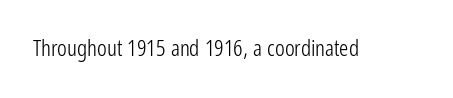
{"italic": "no", "bold": "no", "underline": "no", "letter_spacing": "normal", "letter_spacing_em": 0.0, "glyph_px": 23}
